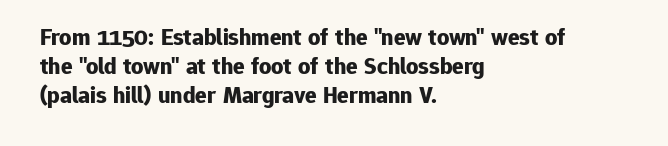
The image shows 24 px bold type, upright; set left-aligned, line spacing 1.21x, normal letter spacing, not underlined.
